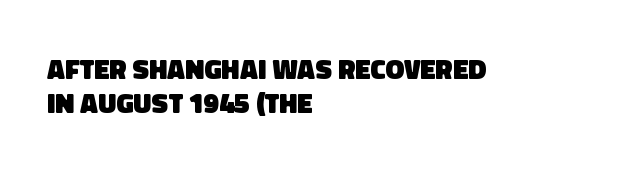
The rendering uses natural spacing where letterforms have individual widths. Nothing unusual about the tracking: characters are spaced as the font intends. Look at the bottom of the vertical strokes: they stop flat, with no serifs. The sample has been set heavy, in full bold. Caption: multi-line text, flush left, ragged right. The gap between lines stays unmarked.
